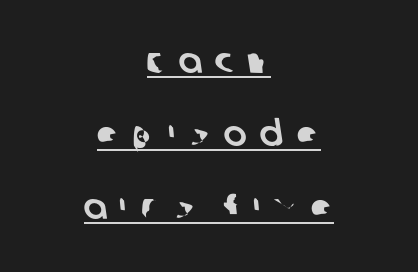
{"serif": "no", "width": "normal", "stroke_contrast": "low", "x_height": "large", "monospaced": "no", "underline": "yes", "align": "center", "line_spacing": "loose", "line_spacing_ratio": 2.08, "letter_spacing": "wide", "letter_spacing_em": 0.39, "glyph_px": 35}
